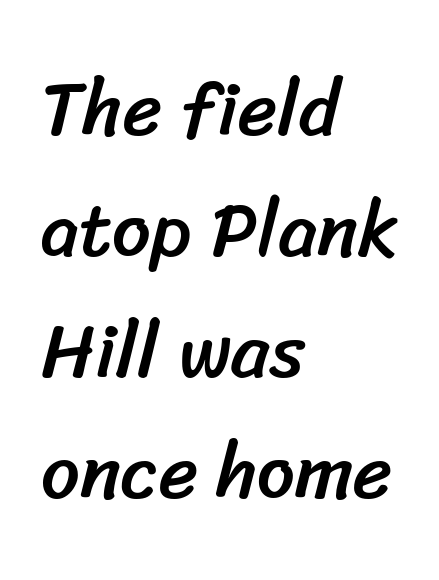
The image shows 76 px sans-serif type; set left-aligned, normal line spacing (1.59x), normal letter spacing, not underlined; low stroke contrast and a medium x-height.
